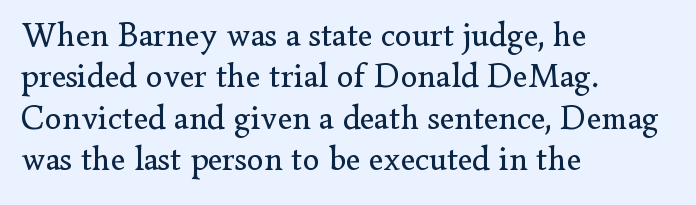
I'd call this a serif setting — the letters wear small feet. The font is comparable to plain body text, perhaps lighter. The typesetter chose a ragged-right arrangement here. The letters stand straight up with perfectly vertical stems. The passage shown is not underscored anywhere.
